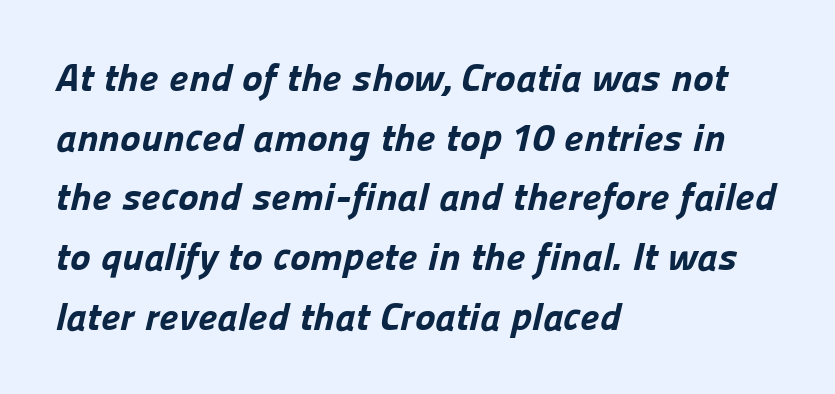
The image shows 39 px bold sans-serif type; set left-aligned, normal line spacing (1.53x), normal letter spacing, not underlined; low stroke contrast and a medium x-height.
